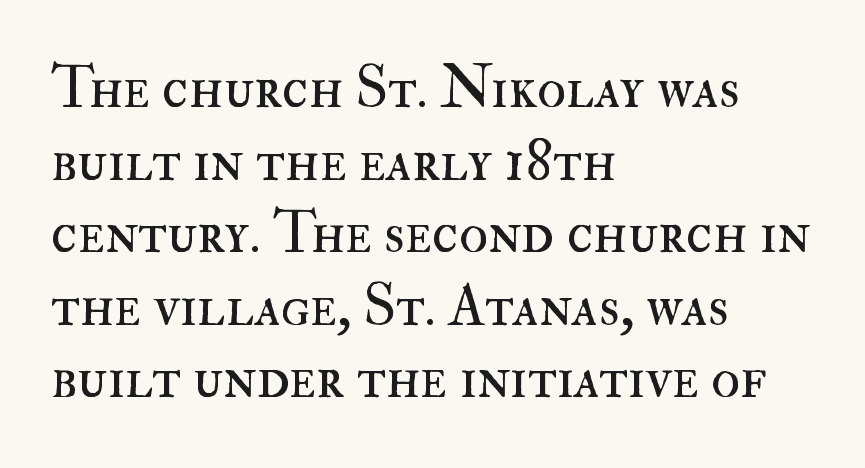
Q: Is the text bold? A: No.
Q: Is the text italic (slanted)? A: No, it is upright.
Q: Is the text underlined? A: No.
Q: How is the paragraph aligned? A: Left-aligned.
Q: Is the spacing between letters normal or unusually wide? A: Normal.
Q: Width (condensed, normal, or wide)? A: Normal.
Q: Stroke contrast? A: High.
Q: x-height? A: Small.
Q: Monospaced? A: No.
